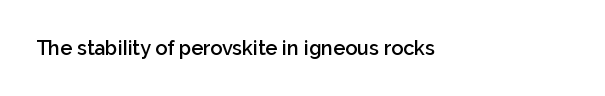
{"italic": "no", "bold": "semi", "underline": "no", "align": "left", "letter_spacing": "normal", "letter_spacing_em": 0.0, "glyph_px": 20}
